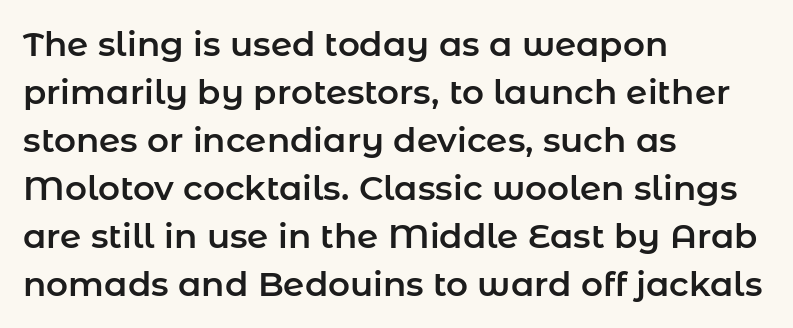
Do the characters align in a grid? No, the font is proportional. Tracking here is standard; glyphs follow each other at the usual distance. Type without underlining. Font category for this specimen: sans-serif. A student would call this left alignment; a typographer would say flush left, rag right.
